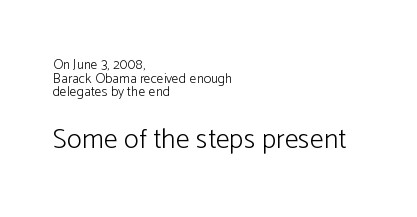
Q: Is the text bold? A: No.
Q: Is the text italic (slanted)? A: No, it is upright.
Q: Is the typeface a serif or a sans-serif typeface? A: Sans-serif.
Q: Is the text underlined? A: No.
Q: How is the paragraph aligned? A: Left-aligned.
Q: Is the spacing between letters normal or unusually wide? A: Normal.
Q: Is the spacing between lines tight, normal or loose? A: Tight.
Q: Which block of text is set in a larger size, the first (top) or the second (bottom)? A: The second (bottom) one.
Q: Width (condensed, normal, or wide)? A: Normal.
Q: Stroke contrast? A: Low.
Q: x-height? A: Medium.
Q: Monospaced? A: No.
